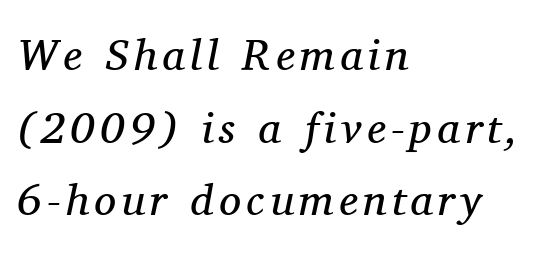
{"serif": "yes", "italic": "yes", "lean": "right", "slant_degrees": 11, "bold": "no", "weight": "regular", "width": "normal", "stroke_contrast": "medium", "x_height": "medium", "monospaced": "no", "underline": "no", "align": "left", "line_spacing": "normal", "line_spacing_ratio": 1.65, "glyph_px": 44}
